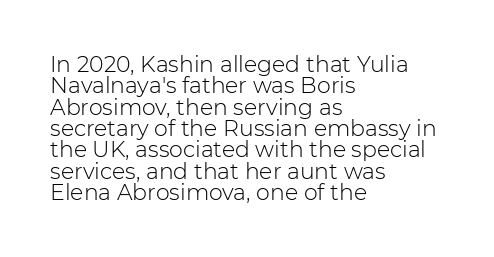
The image shows 22 px text type, upright; set left-aligned, tight line spacing (0.97x), normal letter spacing, not underlined.
